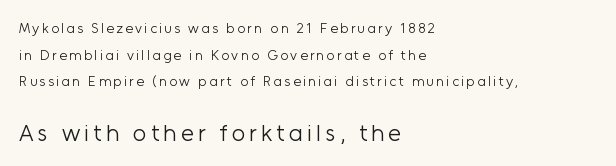
Q: Is the text bold? A: No.
Q: Is the text italic (slanted)? A: No, it is upright.
Q: Is the text underlined? A: No.
Q: How is the paragraph aligned? A: Left-aligned.
Q: Is the spacing between lines tight, normal or loose? A: Loose.
Q: Which block of text is set in a larger size, the first (top) or the second (bottom)? A: The second (bottom) one.
